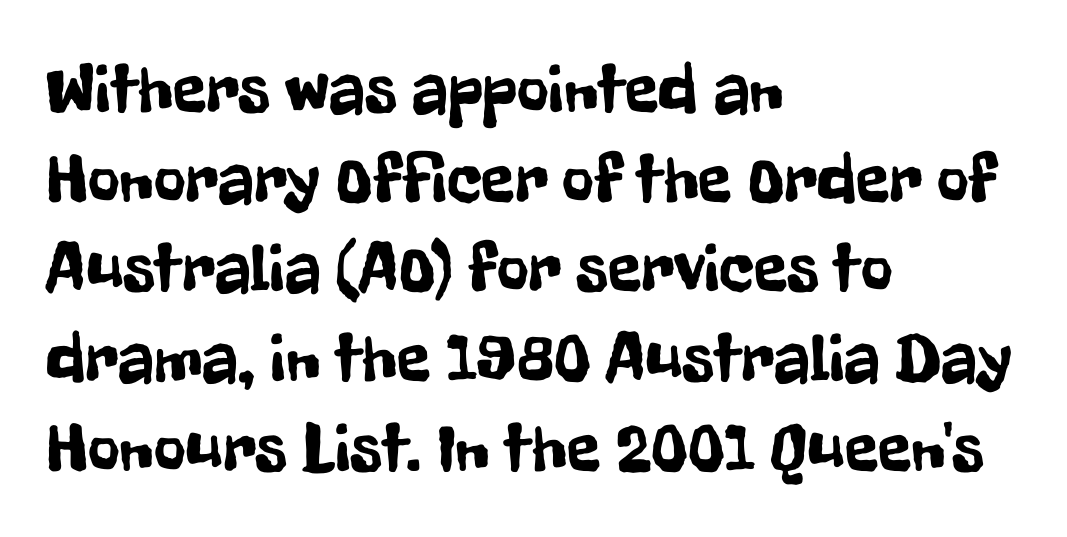
Q: Is the text italic (slanted)? A: No, it is upright.
Q: Is the typeface a serif or a sans-serif typeface? A: Sans-serif.
Q: Is the text underlined? A: No.
Q: How is the paragraph aligned? A: Left-aligned.
Q: Is the spacing between letters normal or unusually wide? A: Normal.
Q: Is the spacing between lines tight, normal or loose? A: Normal.
Q: Width (condensed, normal, or wide)? A: Condensed.
Q: Stroke contrast? A: Low.
Q: x-height? A: Medium.
Q: Monospaced? A: No.
